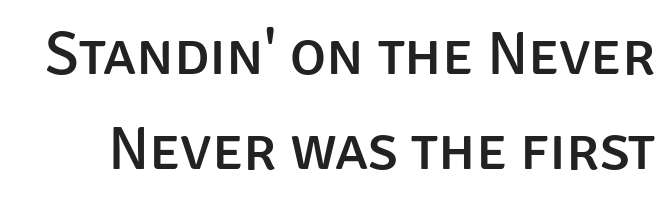
Q: Is the text italic (slanted)? A: No, it is upright.
Q: Is the typeface a serif or a sans-serif typeface? A: Sans-serif.
Q: Is the text underlined? A: No.
Q: Is the spacing between letters normal or unusually wide? A: Normal.
Q: Is the spacing between lines tight, normal or loose? A: Normal.
Q: Width (condensed, normal, or wide)? A: Normal.
Q: Stroke contrast? A: Low.
Q: x-height? A: Large.
Q: Monospaced? A: No.
